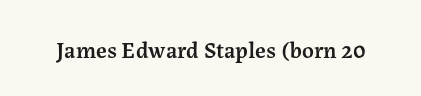
The image shows 23 px text type, upright; set normal letter spacing, not underlined.
